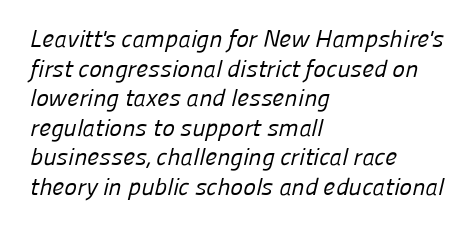
Q: Is the text bold? A: No.
Q: Is the text underlined? A: No.
Q: How is the paragraph aligned? A: Left-aligned.
Q: Is the spacing between letters normal or unusually wide? A: Normal.
